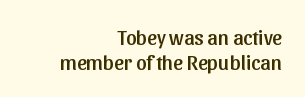
Q: Is the text italic (slanted)? A: No, it is upright.
Q: Is the text underlined? A: No.
Q: How is the paragraph aligned? A: Right-aligned.
Q: Is the spacing between letters normal or unusually wide? A: Normal.
